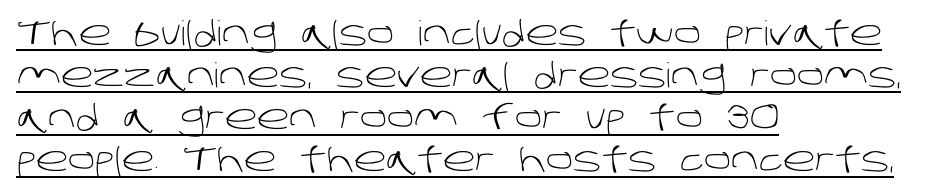
The image shows 34 px light sans-serif type; set left-aligned, line spacing 1.24x, normal letter spacing, underlined; low stroke contrast and a large x-height.
